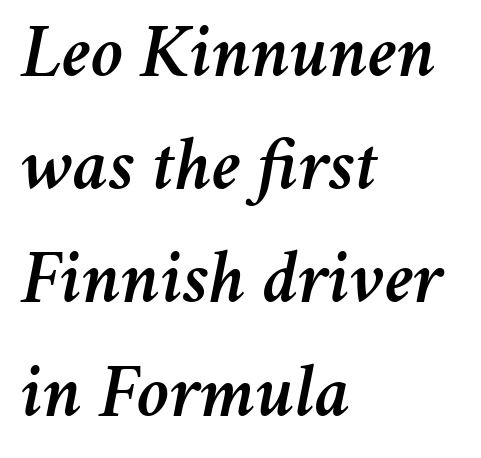
The image shows 75 px text type, italic (leaning right); set left-aligned, normal line spacing (1.51x), normal letter spacing, not underlined; medium stroke contrast and a medium x-height.
